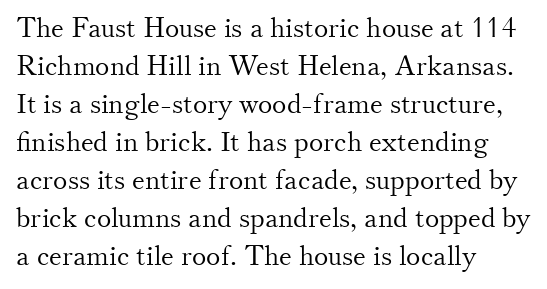
The designer left line spacing at the default. A classic flush-left, rag-right setting is used for this passage. The font sits on the lighter half of the weight spectrum, regular included. The letters stand straight up with perfectly vertical stems. No word sits above an underline.
